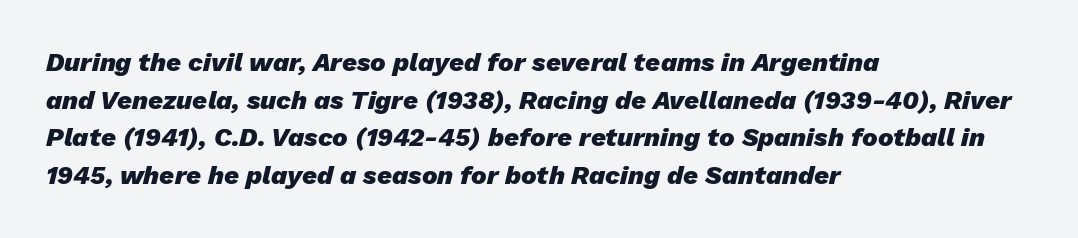
The image shows 26 px bold type, italic (leaning right); set left-aligned, normal line spacing (1.45x), normal letter spacing, not underlined.
